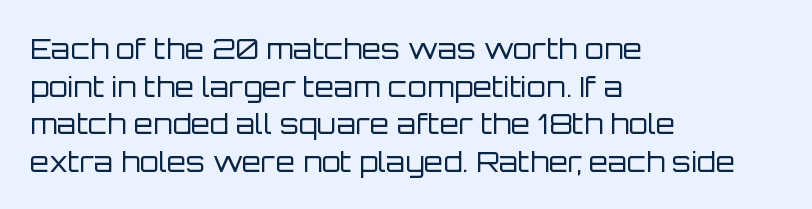
{"serif": "no", "italic": "no", "bold": "no", "weight": "regular", "width": "normal", "stroke_contrast": "low", "x_height": "large", "monospaced": "no", "underline": "no", "align": "left", "line_spacing": "normal", "line_spacing_ratio": 1.34, "letter_spacing": "normal", "letter_spacing_em": 0.0, "glyph_px": 28}
